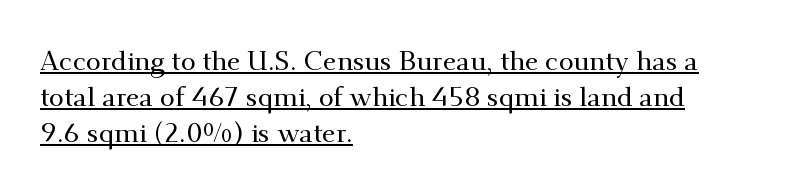
The image shows 27 px text type, upright; set left-aligned, normal line spacing (1.33x), normal letter spacing, underlined.
